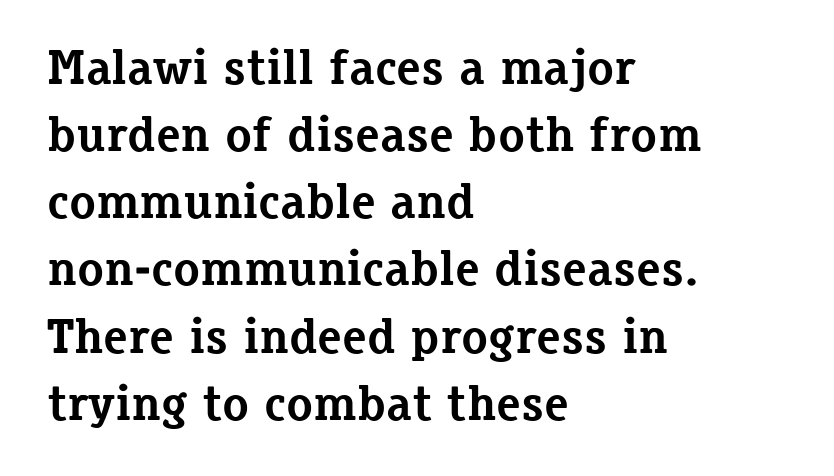
Q: Is the text bold? A: Yes.
Q: Is the text italic (slanted)? A: No, it is upright.
Q: Is the typeface a serif or a sans-serif typeface? A: Serif.
Q: Is the text underlined? A: No.
Q: How is the paragraph aligned? A: Left-aligned.
Q: Is the spacing between letters normal or unusually wide? A: Normal.
Q: Is the spacing between lines tight, normal or loose? A: Normal.
Q: Width (condensed, normal, or wide)? A: Normal.
Q: Stroke contrast? A: Low.
Q: x-height? A: Medium.
Q: Monospaced? A: No.
